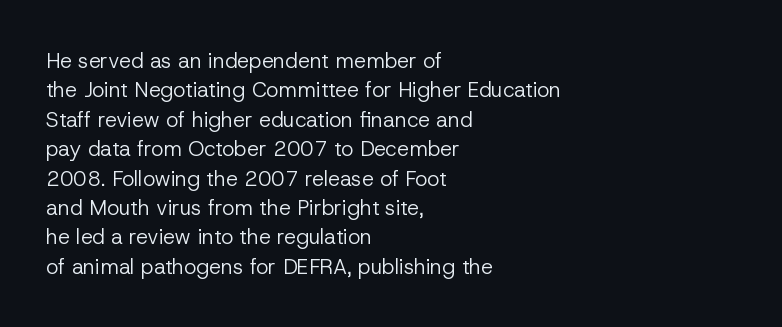
The image shows 21 px text type, upright; set left-aligned, normal line spacing (1.4x), normal letter spacing, not underlined.
